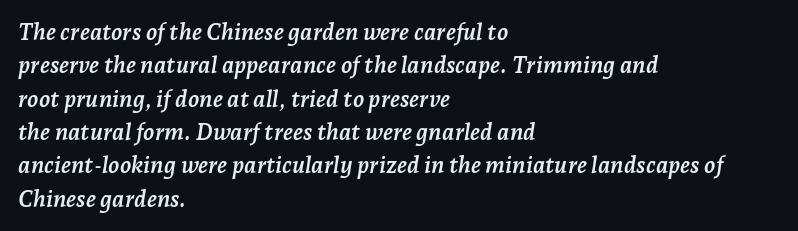
The image shows 23 px bold type, italic (leaning right); set left-aligned, normal line spacing (1.45x), normal letter spacing, not underlined.
